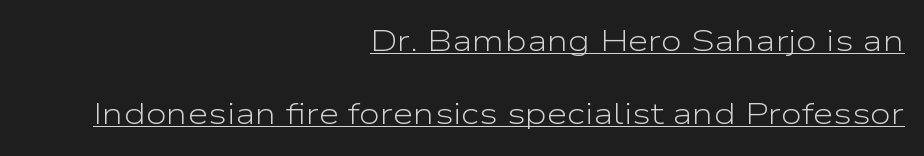
The image shows 30 px light, wide sans-serif type, upright; set right-aligned, loose line spacing (2.44x), normal letter spacing, underlined; low stroke contrast and a medium x-height.
